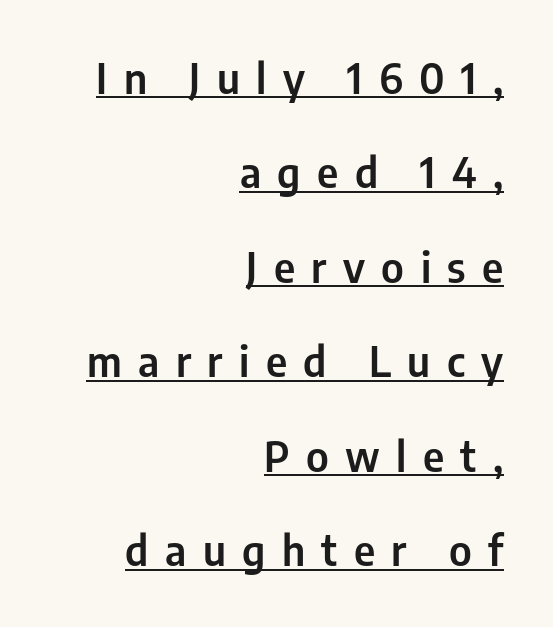
The image shows 42 px condensed sans-serif type, upright; set right-aligned, loose line spacing (2.25x), unusually wide letter spacing (+0.39 em), underlined; low stroke contrast and a medium x-height.
